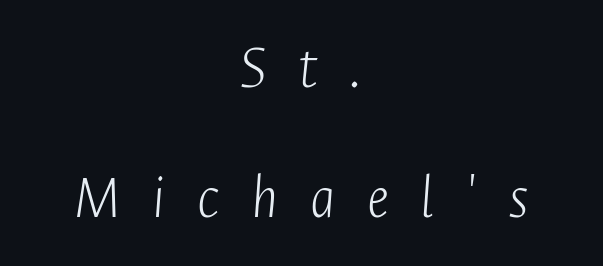
{"italic": "yes", "lean": "right", "slant_degrees": 4, "bold": "no", "weight": "light", "width": "condensed", "stroke_contrast": "low", "x_height": "medium", "monospaced": "no", "underline": "no", "align": "center", "line_spacing": "loose", "line_spacing_ratio": 2.06, "letter_spacing": "wide", "letter_spacing_em": 0.5, "glyph_px": 63}
